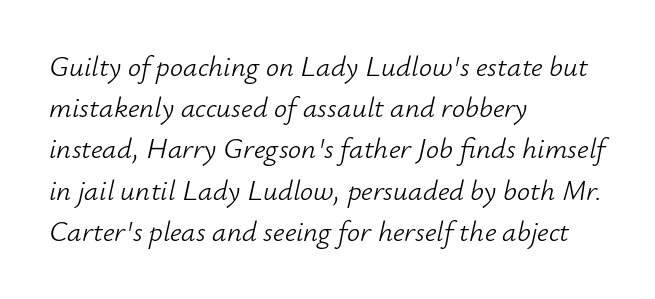
Q: Is the text bold? A: No.
Q: Is the text italic (slanted)? A: Yes, it leans right by about 12 degrees.
Q: Is the text underlined? A: No.
Q: How is the paragraph aligned? A: Left-aligned.
Q: Is the spacing between letters normal or unusually wide? A: Normal.
Q: Is the spacing between lines tight, normal or loose? A: Normal.
Q: Width (condensed, normal, or wide)? A: Normal.
Q: Stroke contrast? A: Low.
Q: x-height? A: Small.
Q: Monospaced? A: No.
